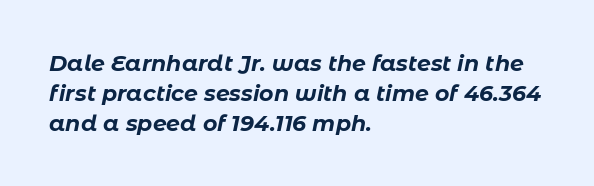
The image shows 22 px bold type, italic (leaning right); set left-aligned, normal line spacing (1.36x), normal letter spacing, not underlined.
